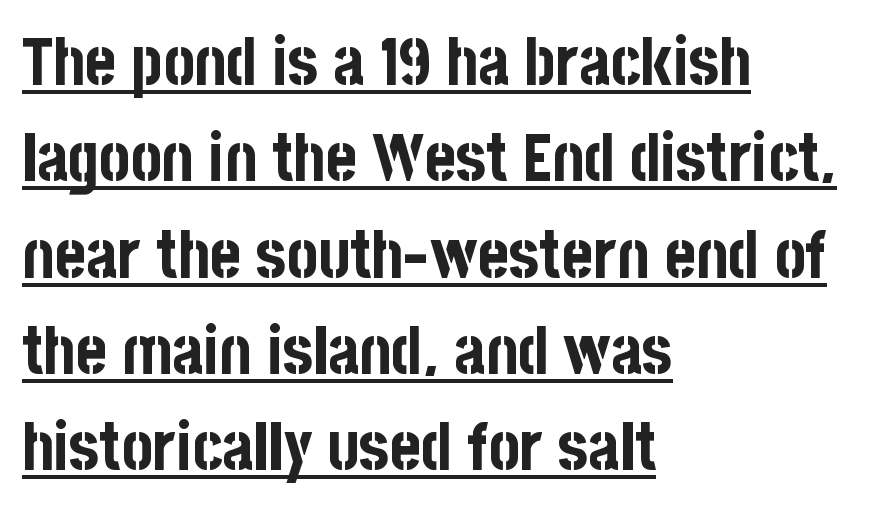
{"serif": "no", "italic": "no", "bold": "yes", "weight": "bold", "width": "condensed", "stroke_contrast": "low", "x_height": "large", "monospaced": "no", "underline": "yes", "align": "left", "line_spacing": "normal", "line_spacing_ratio": 1.46, "letter_spacing": "normal", "letter_spacing_em": 0.0, "glyph_px": 66}
